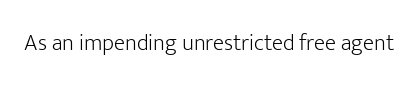
The type is set solid horizontally, with unmodified tracking. Words float on clear page, feet unadorned. A quiet, ordinary-to-light weight characterises the typeface. The type sits square on the baseline with zero lean.
